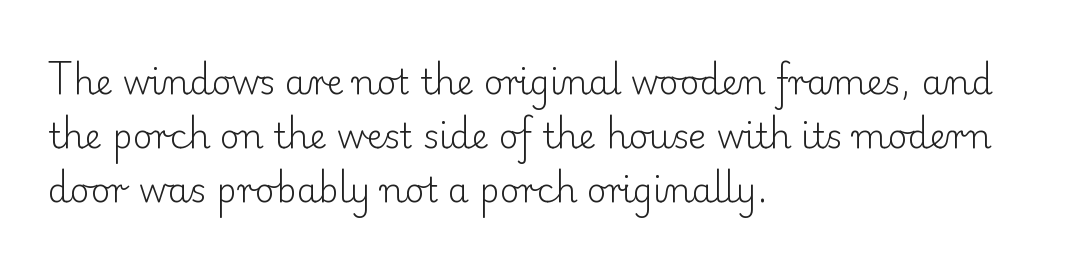
Q: Is the text bold? A: No.
Q: Is the text italic (slanted)? A: No, it is upright.
Q: Is the text underlined? A: No.
Q: How is the paragraph aligned? A: Left-aligned.
Q: Is the spacing between letters normal or unusually wide? A: Normal.
Q: Is the spacing between lines tight, normal or loose? A: Normal.
Q: Width (condensed, normal, or wide)? A: Normal.
Q: Stroke contrast? A: Low.
Q: x-height? A: Small.
Q: Monospaced? A: No.
